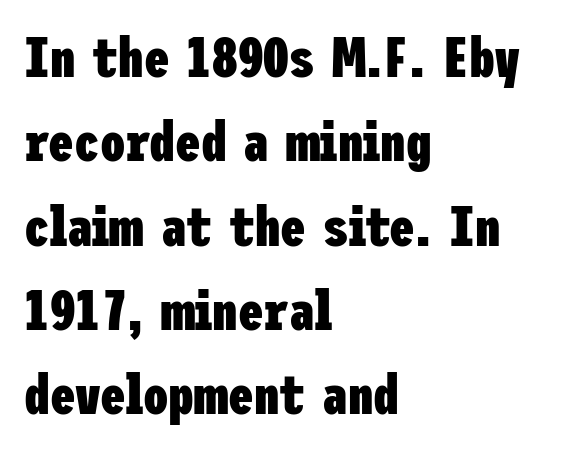
Reading down the column, the eye jumps a familiar distance to each next line. Students, note that the glyphs here touch the page at normal intervals. The lettering holds an erect, upright posture throughout. Every letter is thick-stroked: bold, no question. Clear beneath every line of the passage.
